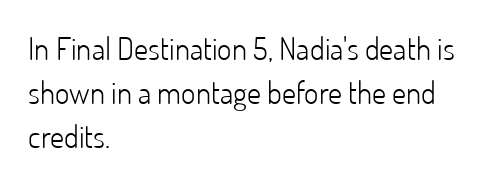
Check under the words: just untouched page. Reading down the column, the eye jumps a familiar distance to each next line. Look at the bottom of the vertical strokes: they stop flat, with no serifs. The setting favours the left margin, as ordinary paragraphs usually do.
